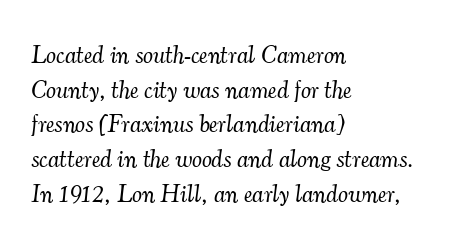
The glyphs look as if they've been sheared to an angle. The paragraph shown leans on its left margin. The baseline area is clear. Words appear dense and cohesive because spacing is normal. Normally led — the rows are evenly, conventionally spaced.
